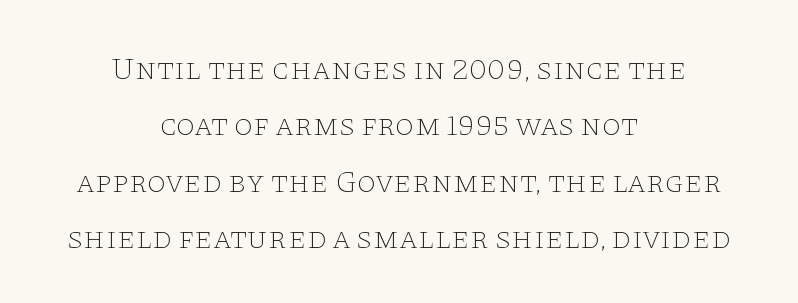
The letters stand upright; this is a roman face. Visually the block forms a symmetrical silhouette, jagged on both flanks. The face looks like a standard text weight, possibly lighter. Nobody drew a line under any word here. The letters advance in unequal steps, a hallmark of proportional type. Observe the serifs anchoring each vertical stroke in this sample.
